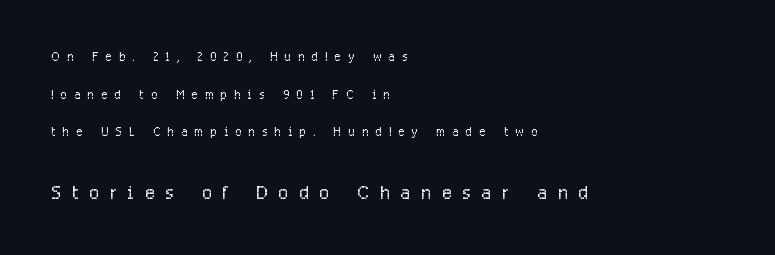
The image shows 26 px text type, upright; set left-aligned, loose line spacing (2.21x), unusually wide letter spacing (+0.42 em), not underlined; the second (bottom) block is 1.53x larger.
